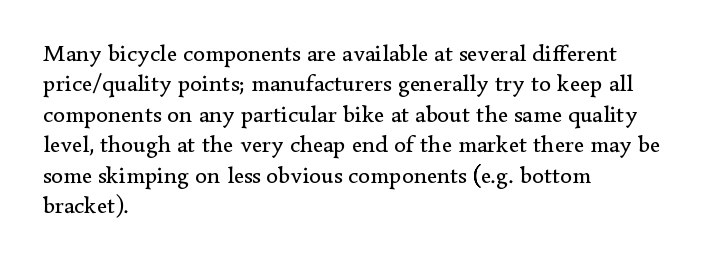
The type sits square on the baseline with zero lean. Only glyphs here, with clear space below each row. This sample is left-justified, so line endings fall wherever the words run out. Nothing unusual about the tracking: characters are spaced as the font intends. No extra ink here — the face is not bold.
